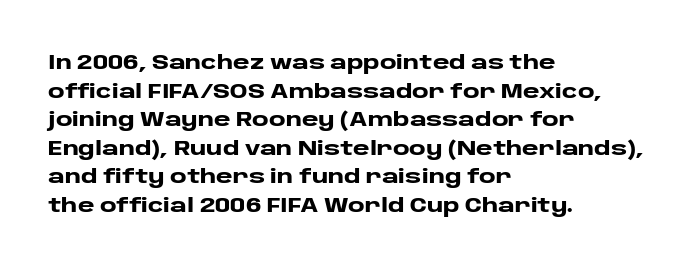
{"italic": "no", "bold": "yes", "underline": "no", "align": "left", "line_spacing": "normal", "line_spacing_ratio": 1.43, "letter_spacing": "normal", "letter_spacing_em": 0.0, "glyph_px": 20}
